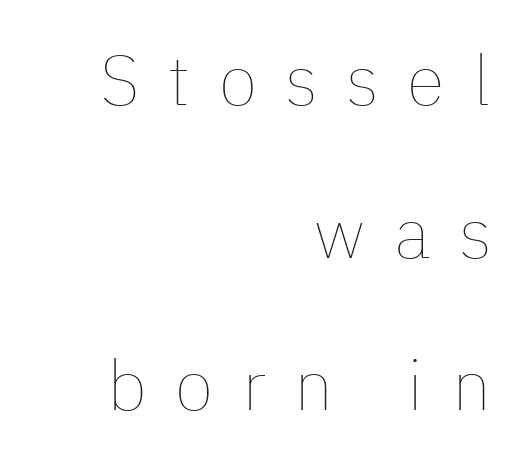
Q: Is the text bold? A: No.
Q: Is the text italic (slanted)? A: No, it is upright.
Q: Is the text underlined? A: No.
Q: How is the paragraph aligned? A: Right-aligned.
Q: Is the spacing between letters normal or unusually wide? A: Unusually wide.
Q: Is the spacing between lines tight, normal or loose? A: Loose.
Q: Width (condensed, normal, or wide)? A: Normal.
Q: Stroke contrast? A: Low.
Q: x-height? A: Medium.
Q: Monospaced? A: No.
